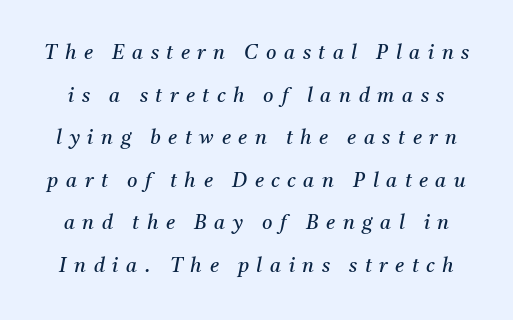
The image shows 20 px text type, italic (leaning right); set loose line spacing (2.13x), unusually wide letter spacing (+0.38 em), not underlined.
